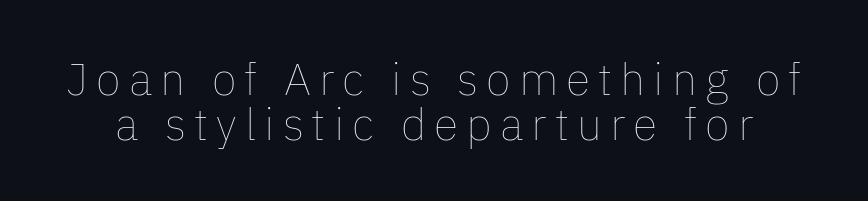
{"italic": "no", "bold": "no", "weight": "thin", "width": "normal", "stroke_contrast": "low", "x_height": "medium", "monospaced": "no", "underline": "no", "line_spacing": "tight", "line_spacing_ratio": 1.0, "glyph_px": 45}
